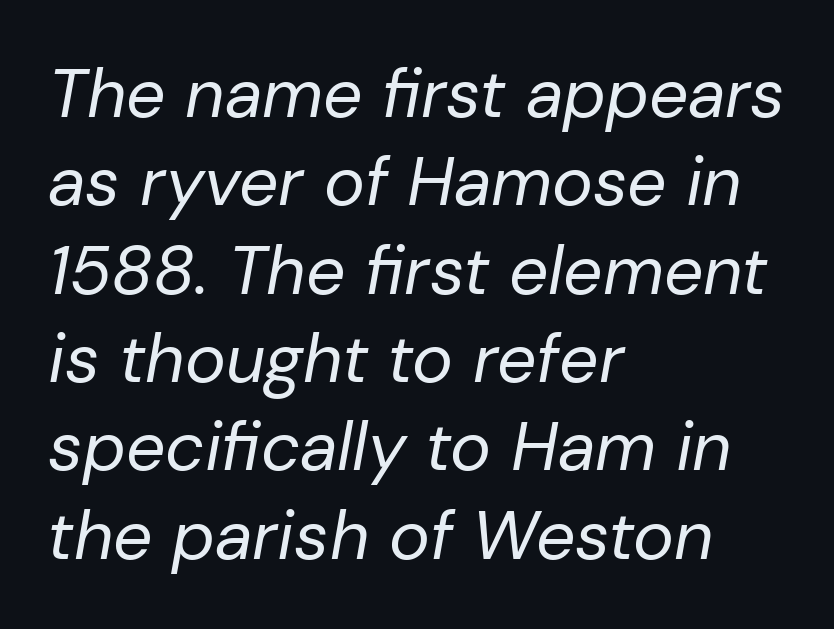
Q: Is the text bold? A: No.
Q: Is the text italic (slanted)? A: Yes, it leans right by about 10 degrees.
Q: Is the text underlined? A: No.
Q: How is the paragraph aligned? A: Left-aligned.
Q: Is the spacing between letters normal or unusually wide? A: Normal.
Q: Is the spacing between lines tight, normal or loose? A: Normal.
Q: Width (condensed, normal, or wide)? A: Normal.
Q: Stroke contrast? A: Low.
Q: x-height? A: Medium.
Q: Monospaced? A: No.
